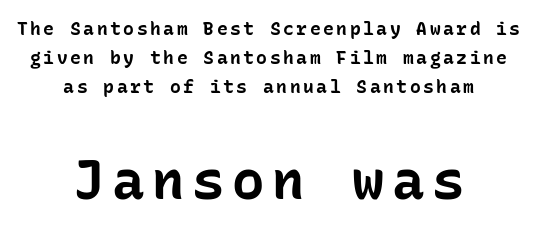
The image shows 54 px bold sans-serif type, upright, monospaced; set centered, normal line spacing (1.61x), not underlined; the second (bottom) block is 3.0x larger; low stroke contrast and a medium x-height.
